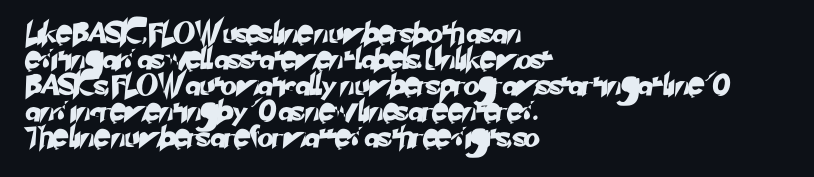
Short and long lines alike share a common starting point at left. Nobody touched the tracking dial on this one. The string is rendered with underlining switched off.
